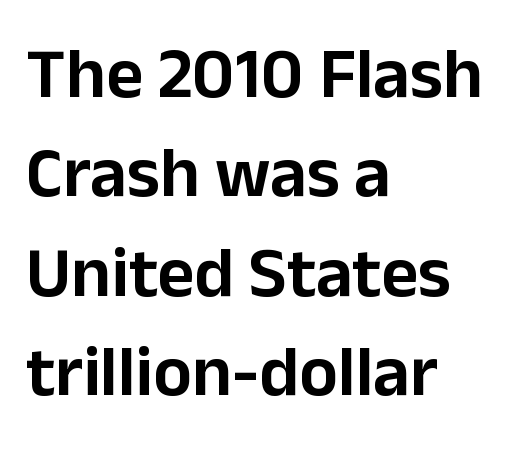
Q: Is the text italic (slanted)? A: No, it is upright.
Q: Is the typeface a serif or a sans-serif typeface? A: Sans-serif.
Q: Is the text underlined? A: No.
Q: How is the paragraph aligned? A: Left-aligned.
Q: Is the spacing between letters normal or unusually wide? A: Normal.
Q: Is the spacing between lines tight, normal or loose? A: Normal.
Q: Width (condensed, normal, or wide)? A: Normal.
Q: Stroke contrast? A: Low.
Q: x-height? A: Medium.
Q: Monospaced? A: No.
